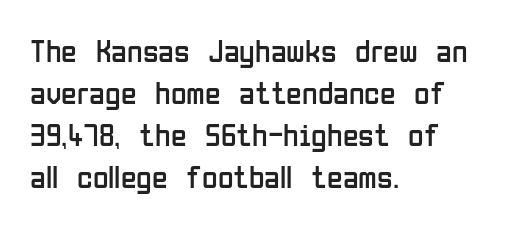
Q: Is the text bold? A: No.
Q: Is the text italic (slanted)? A: No, it is upright.
Q: Is the typeface a serif or a sans-serif typeface? A: Sans-serif.
Q: Is the text underlined? A: No.
Q: How is the paragraph aligned? A: Left-aligned.
Q: Is the spacing between letters normal or unusually wide? A: Normal.
Q: Is the spacing between lines tight, normal or loose? A: Normal.
Q: Width (condensed, normal, or wide)? A: Condensed.
Q: Stroke contrast? A: Low.
Q: x-height? A: Medium.
Q: Monospaced? A: No.
